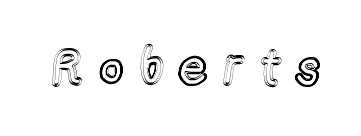
The image shows 50 px condensed type; set unusually wide letter spacing (+0.33 em), not underlined; a medium x-height.
